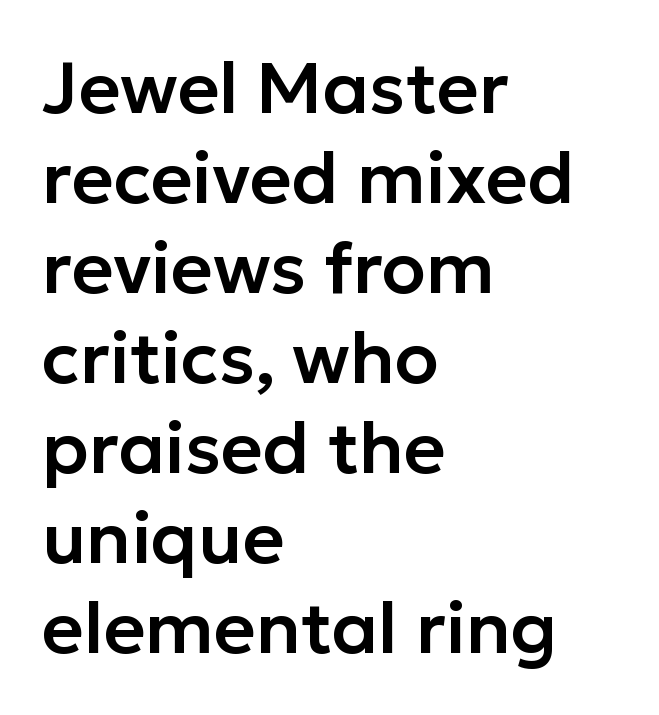
The rendering uses natural spacing where letterforms have individual widths. In terms of letterform style, serifs are entirely absent. The letters stand upright; this is a roman face. The foot of each line stays bare and open. Quick note: interline space is typical.
